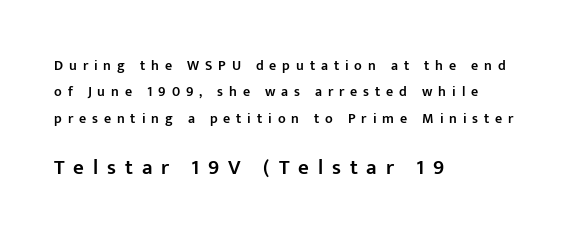
The image shows 21 px text type, upright; set left-aligned, line spacing 1.88x, unusually wide letter spacing (+0.42 em), not underlined; the second (bottom) block is 1.5x larger.
